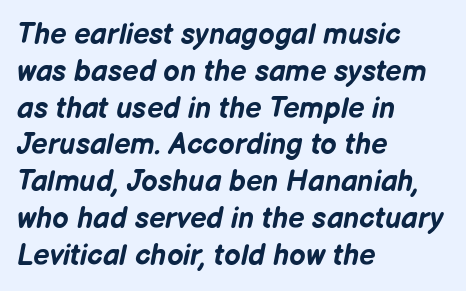
A dark, heavy texture on the line: the type is bold. Inter-character spacing is left at the font's built-in metrics. Leftover space on each line is placed entirely after the last word. The foot of each line stays bare and open. Character widths vary here, with narrow letters taking less room than wide ones.
